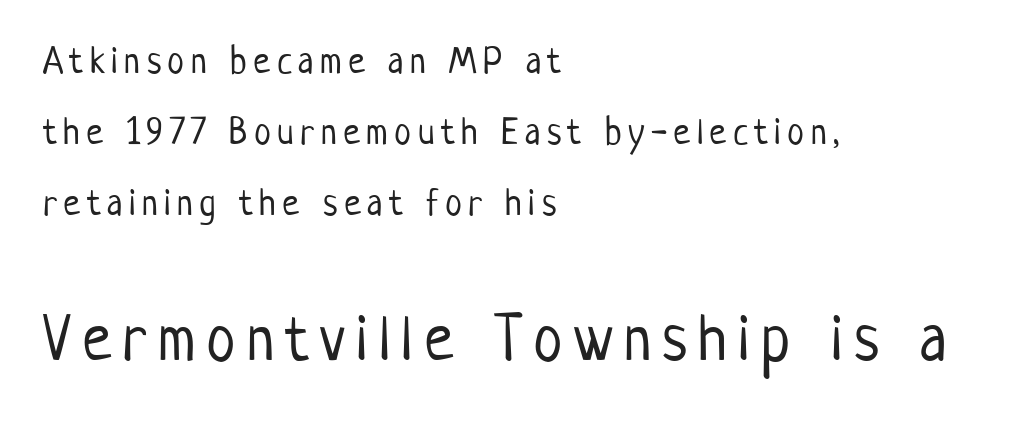
Think of a printed novel: that variable character pitch is what you see here. The weight tops out at a normal text grade. Line beginnings align vertically; line endings do not. Tall strokes in this sample are plumb rather than angled. The glyphs are unaccompanied by any horizontal stroke below them. The second block has been scaled up relative to the first.
